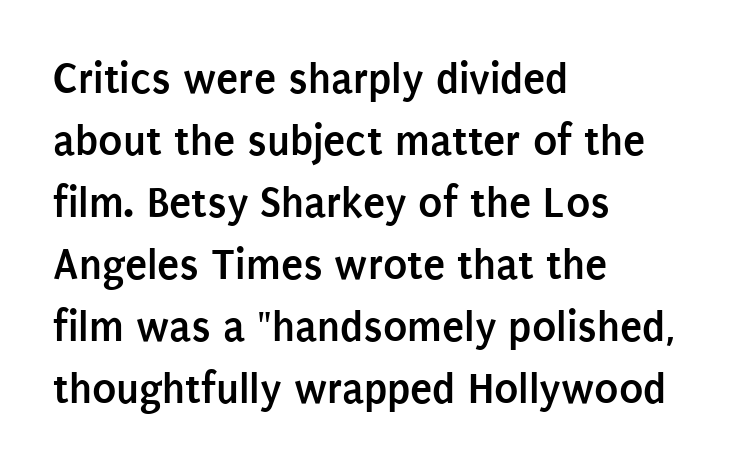
Q: Is the text bold? A: Yes.
Q: Is the text italic (slanted)? A: No, it is upright.
Q: Is the typeface a serif or a sans-serif typeface? A: Sans-serif.
Q: Is the text underlined? A: No.
Q: How is the paragraph aligned? A: Left-aligned.
Q: Is the spacing between letters normal or unusually wide? A: Normal.
Q: Is the spacing between lines tight, normal or loose? A: Normal.
Q: Width (condensed, normal, or wide)? A: Condensed.
Q: Stroke contrast? A: Low.
Q: x-height? A: Large.
Q: Monospaced? A: No.
